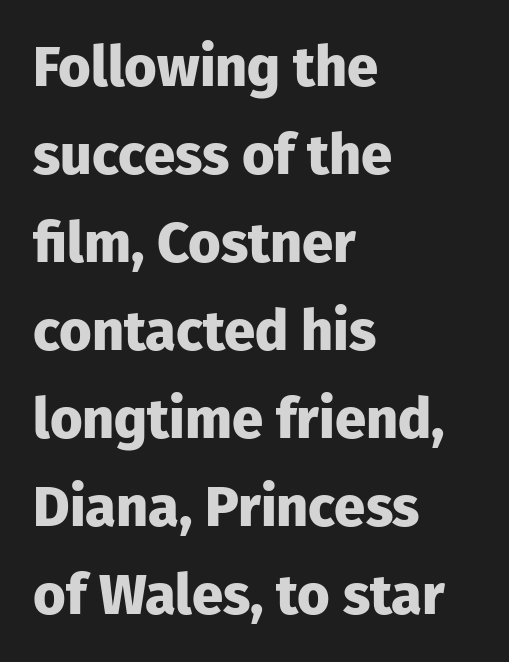
{"serif": "no", "italic": "no", "bold": "yes", "weight": "heavy", "width": "normal", "stroke_contrast": "low", "x_height": "medium", "monospaced": "no", "underline": "no", "align": "left", "line_spacing": "normal", "line_spacing_ratio": 1.57, "letter_spacing": "normal", "letter_spacing_em": 0.0, "glyph_px": 56}
